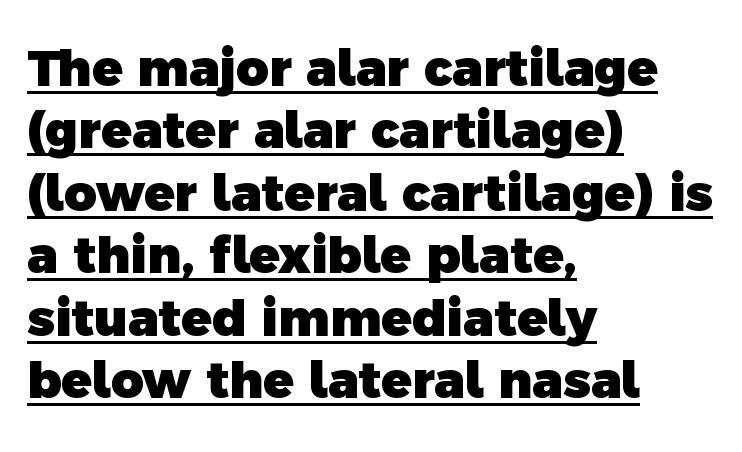
The leading is moderate, giving the passage an even texture. Typographically, this falls in the sans-serif category. The lines are quadded left. Observe the ordinary spacing: letters are neighbours, not strangers.
